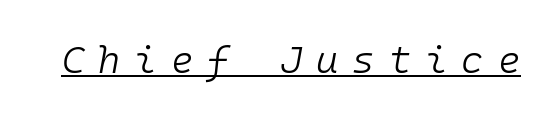
{"italic": "yes", "lean": "right", "slant_degrees": 10, "bold": "no", "weight": "light", "width": "normal", "stroke_contrast": "low", "x_height": "medium", "monospaced": "yes", "underline": "yes", "letter_spacing": "wide", "letter_spacing_em": 0.37, "glyph_px": 38}
